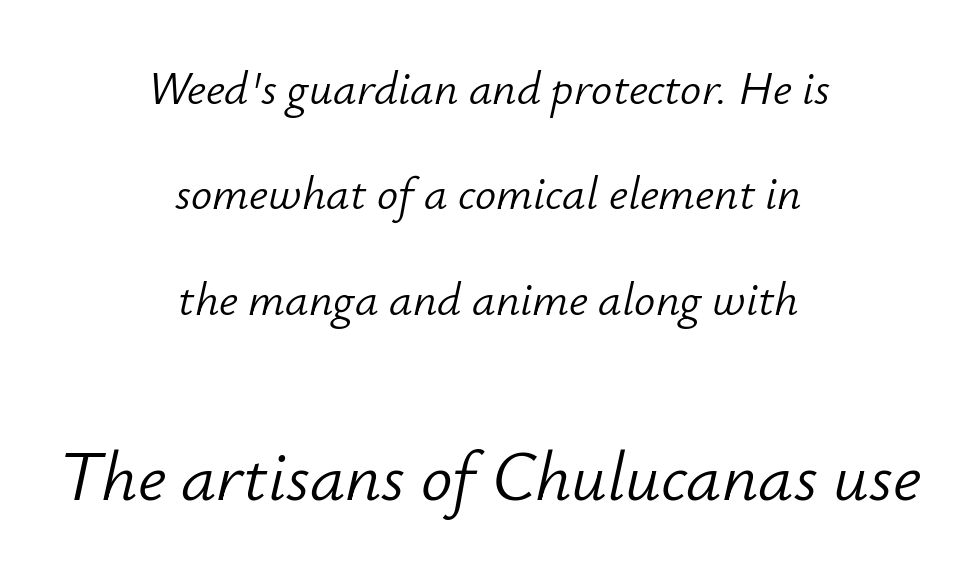
Type size steps up from the first block to the second. What stands out about the letter spacing? Nothing — it is the standard amount. Designer's note — italics engaged. The letters advance in unequal steps, a hallmark of proportional type. Weight class: somewhere from thin through regular.
